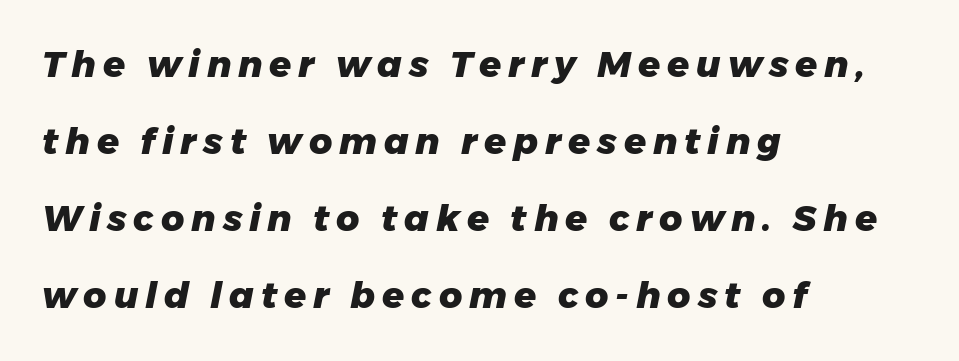
The image shows 36 px heavy type, italic (leaning right); set left-aligned, loose line spacing (2.14x), not underlined; low stroke contrast and a medium x-height.
